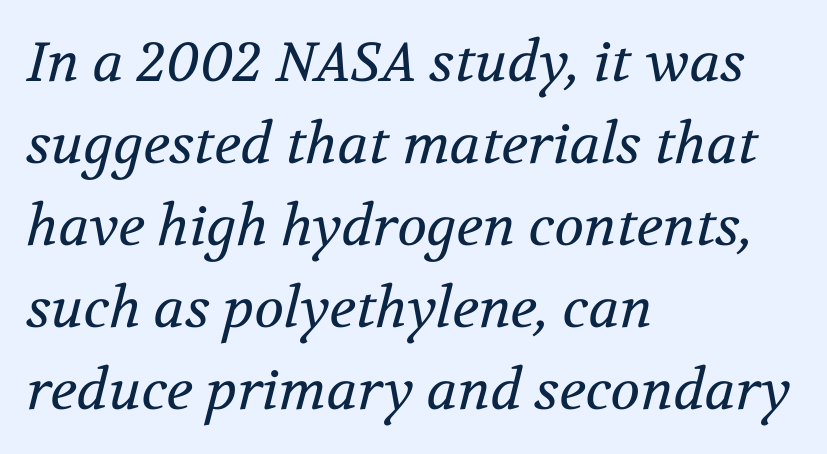
The image shows 55 px regular-weight serif type, italic (leaning right); set left-aligned, normal line spacing (1.49x), normal letter spacing, not underlined; medium stroke contrast and a medium x-height.
